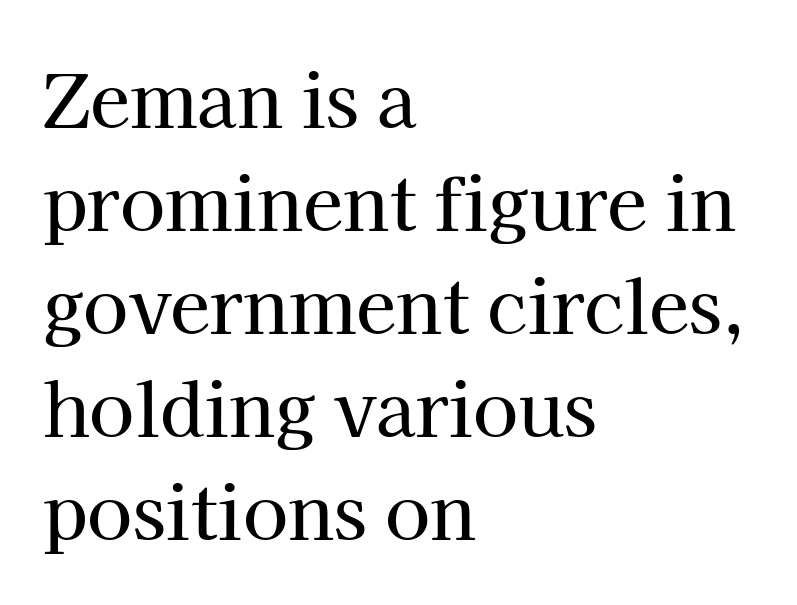
Q: Is the text italic (slanted)? A: No, it is upright.
Q: Is the typeface a serif or a sans-serif typeface? A: Serif.
Q: Is the text underlined? A: No.
Q: How is the paragraph aligned? A: Left-aligned.
Q: Is the spacing between letters normal or unusually wide? A: Normal.
Q: Is the spacing between lines tight, normal or loose? A: Normal.
Q: Width (condensed, normal, or wide)? A: Normal.
Q: Stroke contrast? A: High.
Q: x-height? A: Medium.
Q: Monospaced? A: No.
